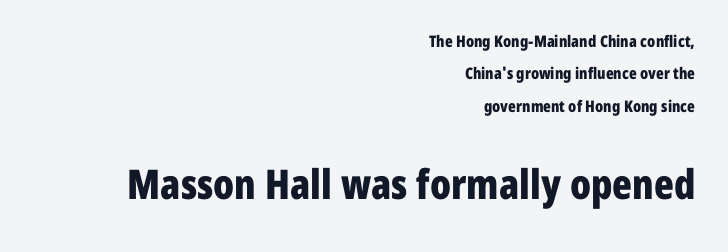
Words appear dense and cohesive because spacing is normal. The rendering uses a bold face; every stroke is thick and dark. This is sans-serif lettering, the kind often seen on screens and signage. One glance says open: line gaps are wider than usual.
